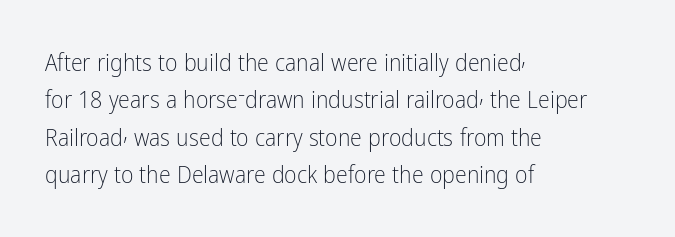
The image shows 24 px text type, upright; set left-aligned, normal line spacing (1.56x), normal letter spacing, not underlined.
